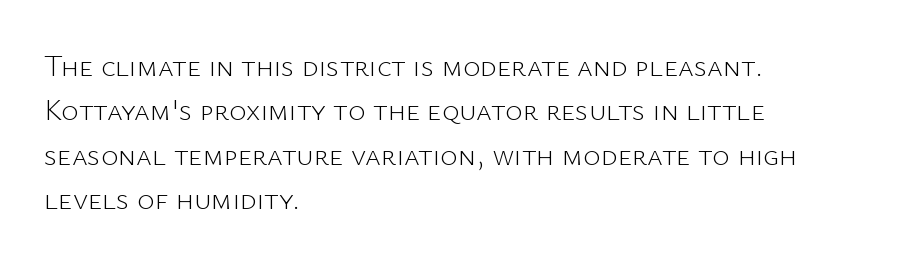
{"serif": "no", "italic": "no", "bold": "no", "weight": "light", "width": "normal", "stroke_contrast": "low", "x_height": "medium", "monospaced": "no", "underline": "no", "align": "left", "line_spacing": "normal", "line_spacing_ratio": 1.48, "letter_spacing": "normal", "letter_spacing_em": 0.0, "glyph_px": 30}
